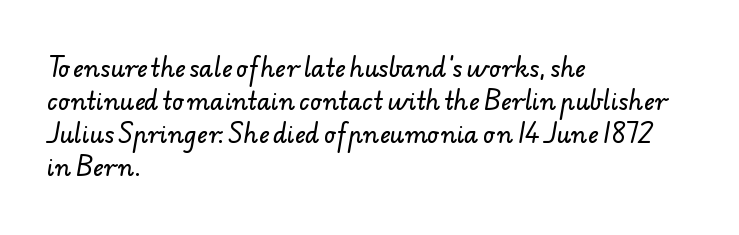
Q: Is the text underlined? A: No.
Q: How is the paragraph aligned? A: Left-aligned.
Q: Is the spacing between letters normal or unusually wide? A: Normal.
Q: Is the spacing between lines tight, normal or loose? A: Normal.
